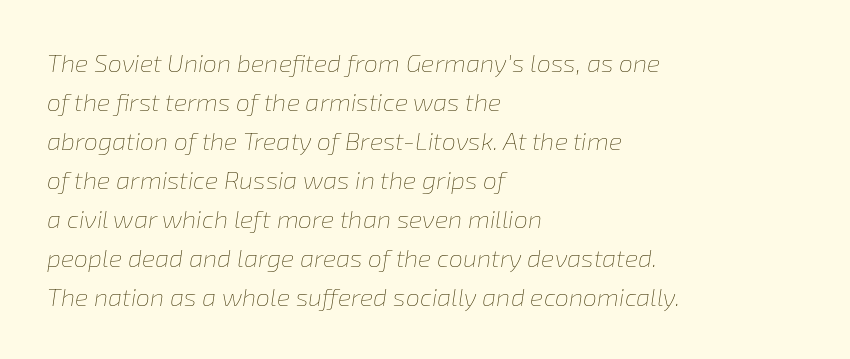
Q: Is the text bold? A: No.
Q: Is the text italic (slanted)? A: Yes, it leans right by about 8 degrees.
Q: Is the text underlined? A: No.
Q: How is the paragraph aligned? A: Left-aligned.
Q: Is the spacing between letters normal or unusually wide? A: Normal.
Q: Is the spacing between lines tight, normal or loose? A: Normal.
